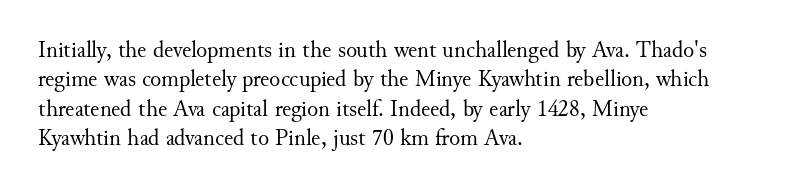
{"italic": "no", "bold": "no", "underline": "no", "align": "left", "line_spacing": "normal", "line_spacing_ratio": 1.28, "letter_spacing": "normal", "letter_spacing_em": 0.0, "glyph_px": 23}
